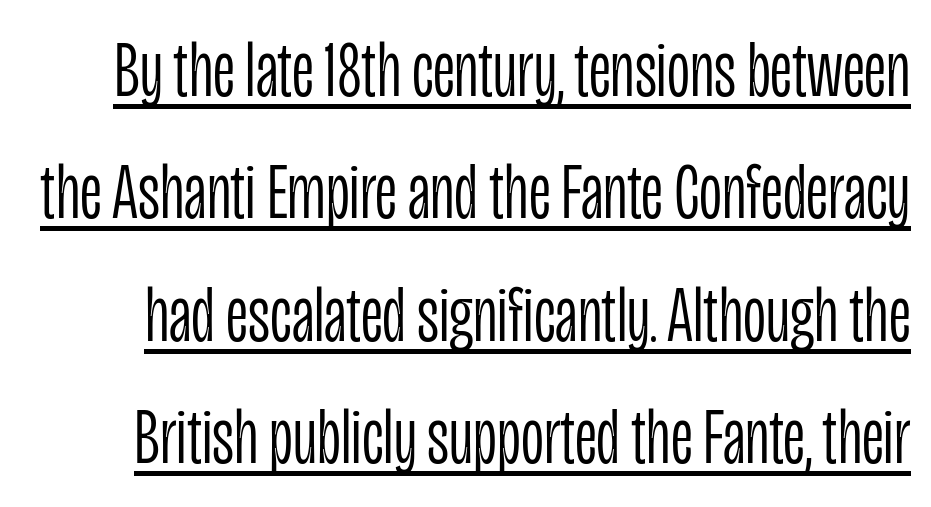
Q: Is the text bold? A: No.
Q: Is the text italic (slanted)? A: No, it is upright.
Q: Is the typeface a serif or a sans-serif typeface? A: Sans-serif.
Q: Is the text underlined? A: Yes.
Q: Is the spacing between letters normal or unusually wide? A: Normal.
Q: Is the spacing between lines tight, normal or loose? A: Normal.
Q: Width (condensed, normal, or wide)? A: Condensed.
Q: Stroke contrast? A: Low.
Q: x-height? A: Large.
Q: Monospaced? A: No.
